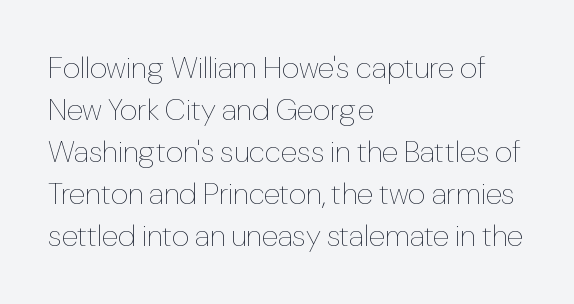
The space between consecutive lines is moderate. The lettering stays uniformly vertical, giving the passage a roman look. This reads as an unemphasized weight, regular at the heaviest. The rendering uses natural spacing where letterforms have individual widths. A typesetter would call this zero additional tracking.
